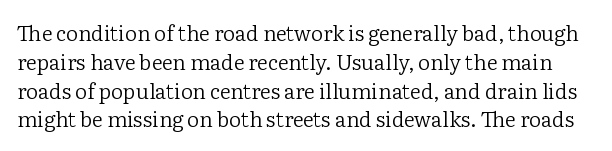
Q: Is the text bold? A: No.
Q: Is the text italic (slanted)? A: No, it is upright.
Q: Is the text underlined? A: No.
Q: Is the spacing between letters normal or unusually wide? A: Normal.
Q: Is the spacing between lines tight, normal or loose? A: Normal.
